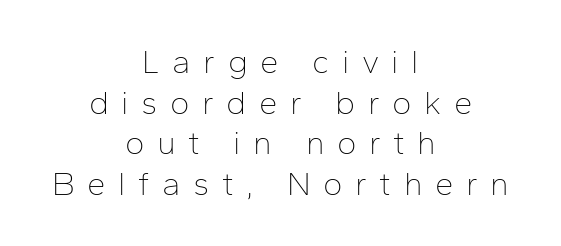
The image shows 33 px thin sans-serif type, upright; set centered, line spacing 1.23x, unusually wide letter spacing (+0.38 em), not underlined; low stroke contrast and a medium x-height.
